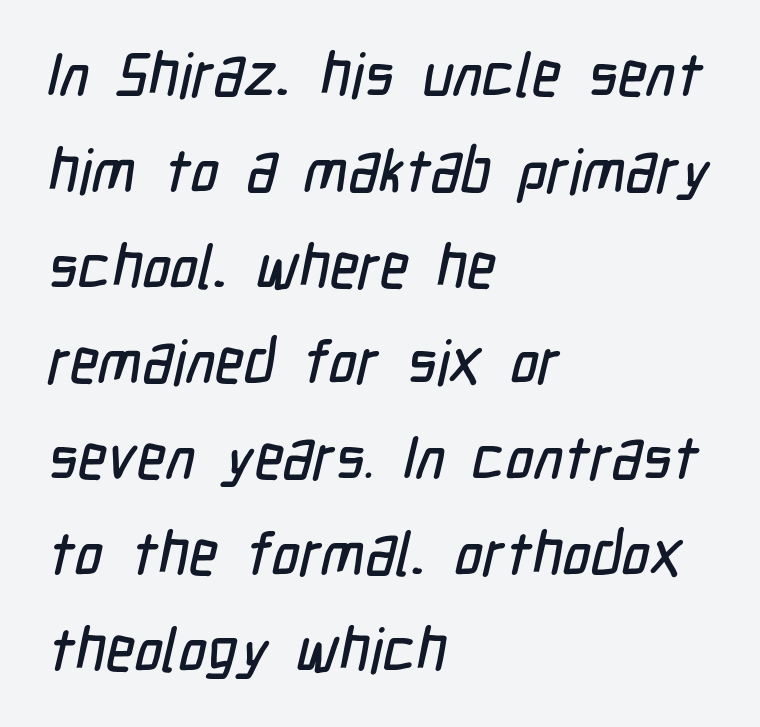
Short and long lines alike share a common starting point at left. Character widths vary here, with narrow letters taking less room than wide ones. Interline gaps are of average width in this sample. There is no visible air inserted between adjacent glyphs.
